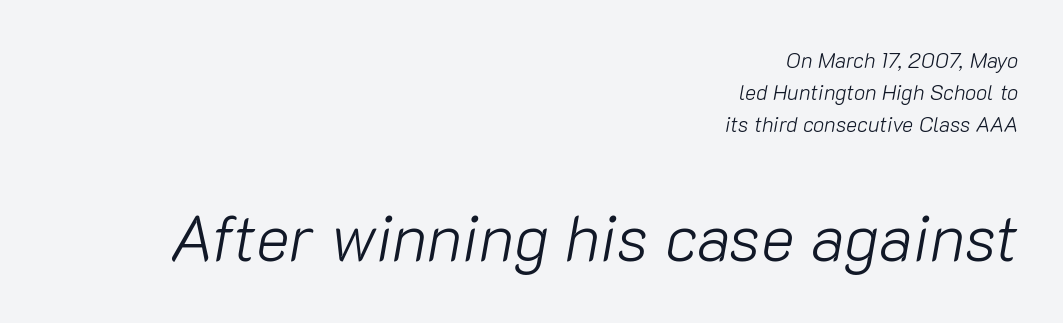
The image shows 64 px light type, italic (leaning right); set right-aligned, normal line spacing (1.53x), normal letter spacing, not underlined; the second (bottom) block is 3.05x larger; low stroke contrast and a medium x-height.
